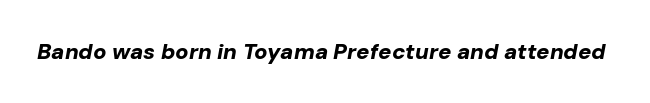
{"italic": "yes", "lean": "right", "slant_degrees": 10, "bold": "yes", "underline": "no", "letter_spacing": "normal", "letter_spacing_em": 0.0, "glyph_px": 22}
